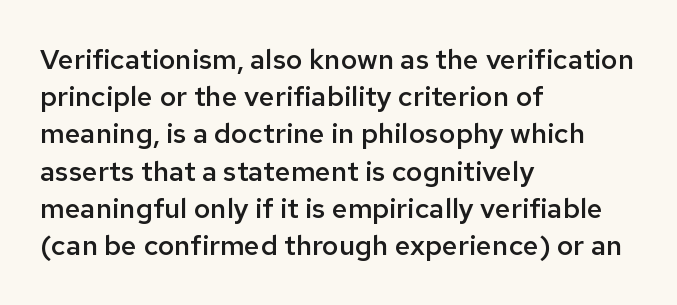
Q: Is the text bold? A: Semi-bold.
Q: Is the text italic (slanted)? A: No, it is upright.
Q: Is the typeface a serif or a sans-serif typeface? A: Sans-serif.
Q: Is the text underlined? A: No.
Q: How is the paragraph aligned? A: Left-aligned.
Q: Is the spacing between letters normal or unusually wide? A: Normal.
Q: Is the spacing between lines tight, normal or loose? A: Normal.
Q: Width (condensed, normal, or wide)? A: Normal.
Q: Stroke contrast? A: Low.
Q: x-height? A: Medium.
Q: Monospaced? A: No.
